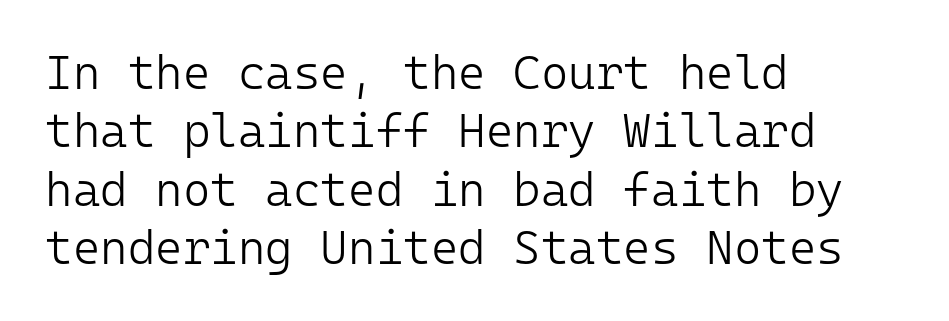
The image shows 47 px light sans-serif type, upright, monospaced; set left-aligned, line spacing 1.24x, normal letter spacing, not underlined; low stroke contrast and a medium x-height.
